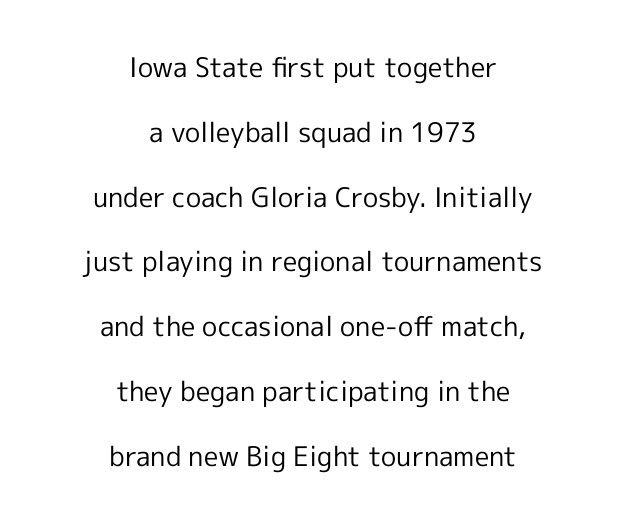
Every character sits straight up, as roman type does. Short and long lines alike share a common midpoint. The zone under the glyphs is completely vacant. This rendering leaves character spacing at its baseline value.
